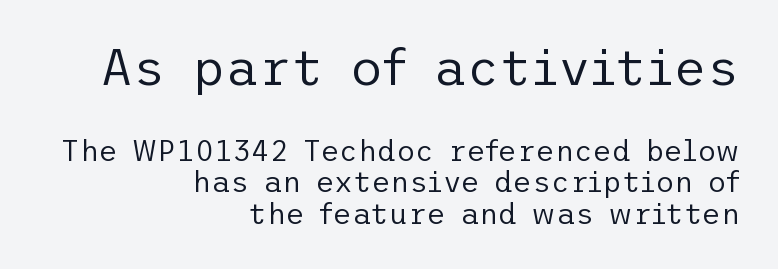
The image shows 51 px regular-weight sans-serif type, upright; set right-aligned, tight line spacing (1.08x), normal letter spacing, not underlined; the first (top) block is 1.76x larger; low stroke contrast and a medium x-height.
